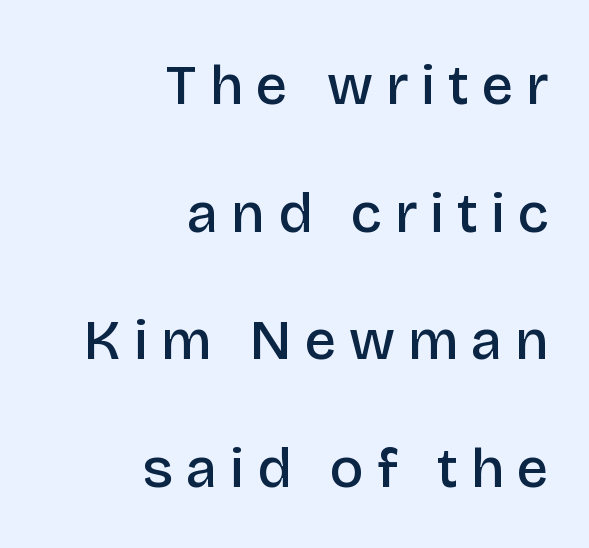
Q: Is the text bold? A: Semi-bold.
Q: Is the text italic (slanted)? A: No, it is upright.
Q: Is the typeface a serif or a sans-serif typeface? A: Sans-serif.
Q: Is the text underlined? A: No.
Q: How is the paragraph aligned? A: Right-aligned.
Q: Is the spacing between letters normal or unusually wide? A: Unusually wide.
Q: Is the spacing between lines tight, normal or loose? A: Loose.
Q: Width (condensed, normal, or wide)? A: Normal.
Q: Stroke contrast? A: Low.
Q: x-height? A: Large.
Q: Monospaced? A: No.
